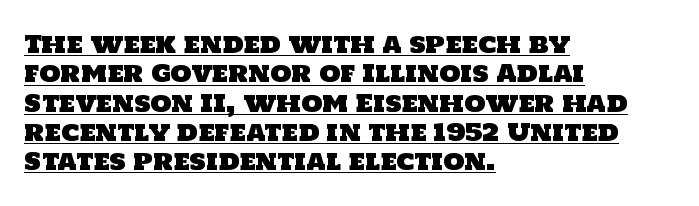
A typesetter would call this zero additional tracking. The words here are underlined. The paragraph shown leans on its left margin.
